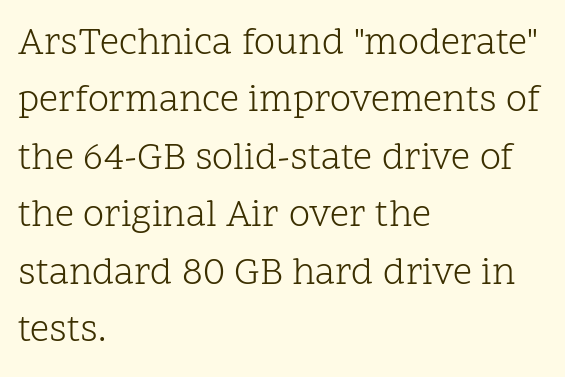
{"serif": "yes", "italic": "no", "bold": "no", "weight": "light", "width": "normal", "stroke_contrast": "low", "x_height": "medium", "monospaced": "no", "underline": "no", "align": "left", "line_spacing": "normal", "line_spacing_ratio": 1.51, "letter_spacing": "normal", "letter_spacing_em": 0.0, "glyph_px": 38}
